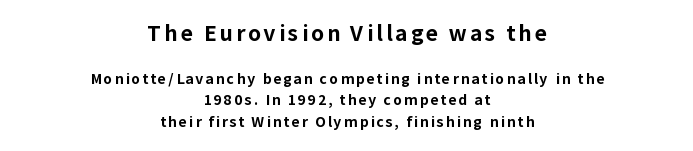
Q: Is the text bold? A: Yes.
Q: Is the text italic (slanted)? A: No, it is upright.
Q: Is the text underlined? A: No.
Q: How is the paragraph aligned? A: Centered.
Q: Is the spacing between lines tight, normal or loose? A: Normal.
Q: Which block of text is set in a larger size, the first (top) or the second (bottom)? A: The first (top) one.
